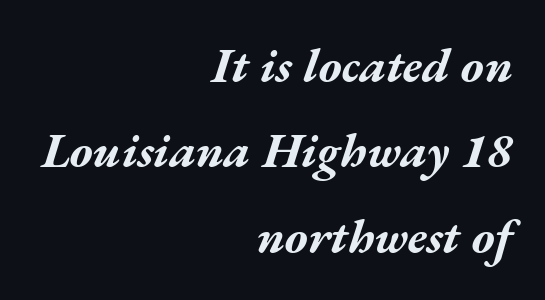
Characters follow at the spacing the type designer built in. An italicized treatment has been applied to the whole sample. The lines are quadded right. Compared with an ordinary text face, these strokes are far heavier — a full bold.
